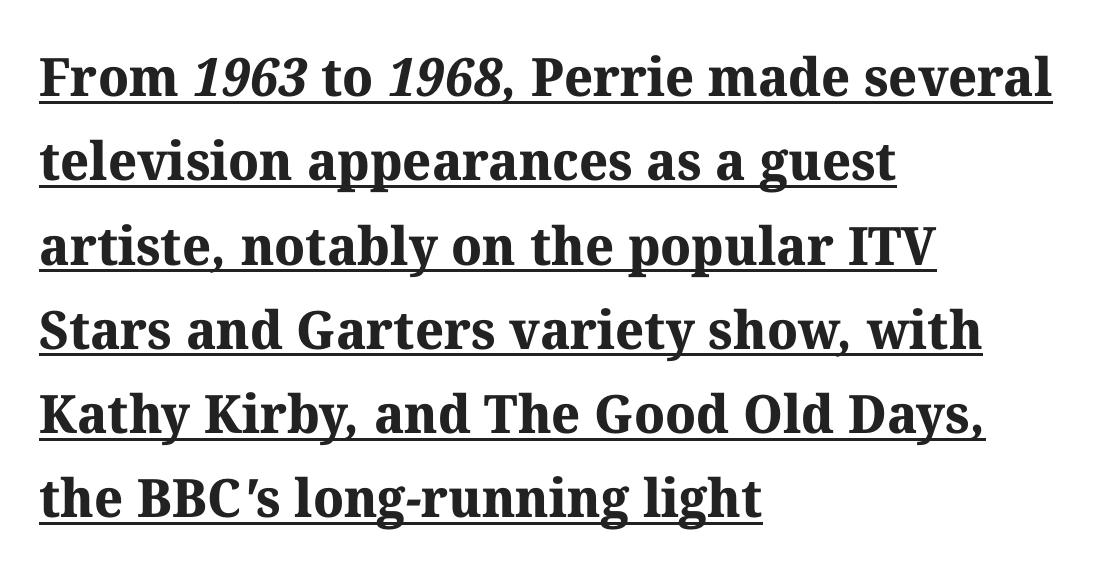
Horizontal bands of white between lines are of average thickness. Does extra space separate the letters? No, they use regular spacing. Line beginnings align vertically; line endings do not. The strokes are fattened all the way to bold.
